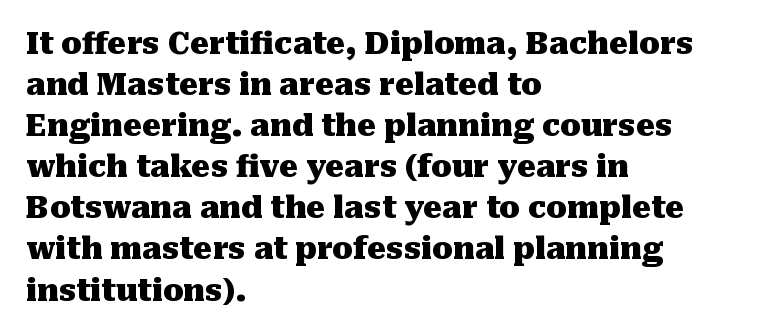
Typographic density is high because the face is bold. You could not count columns in this text — the font is proportionally spaced. Rendered with straight, roman letterforms. Bare-footed words on every line.
